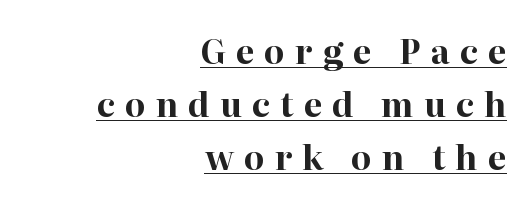
{"serif": "yes", "italic": "no", "bold": "yes", "weight": "bold", "width": "normal", "stroke_contrast": "high", "x_height": "medium", "monospaced": "no", "underline": "yes", "align": "right", "line_spacing": "normal", "line_spacing_ratio": 1.61, "letter_spacing": "wide", "letter_spacing_em": 0.31, "glyph_px": 33}
